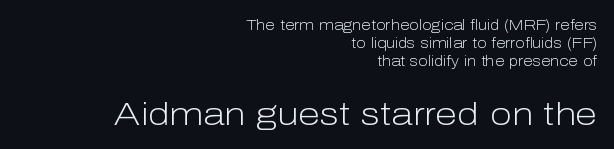
The image shows 32 px light sans-serif type, upright; set right-aligned, normal line spacing (1.27x), normal letter spacing, not underlined; the second (bottom) block is 2.29x larger; low stroke contrast and a medium x-height.
